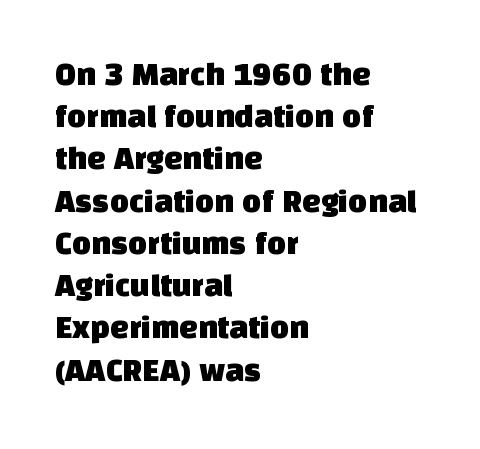
Q: Is the typeface a serif or a sans-serif typeface? A: Sans-serif.
Q: Is the text underlined? A: No.
Q: How is the paragraph aligned? A: Left-aligned.
Q: Is the spacing between letters normal or unusually wide? A: Normal.
Q: Is the spacing between lines tight, normal or loose? A: Normal.
Q: Width (condensed, normal, or wide)? A: Normal.
Q: Stroke contrast? A: Low.
Q: x-height? A: Large.
Q: Monospaced? A: No.
